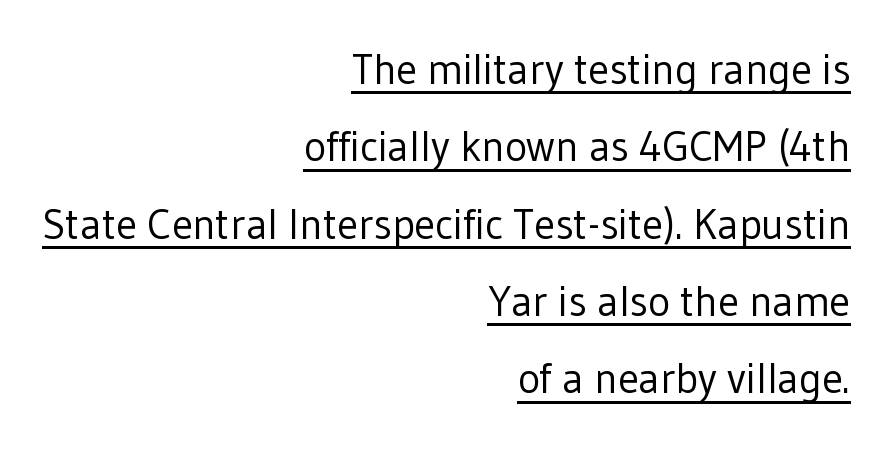
Q: Is the text bold? A: No.
Q: Is the text italic (slanted)? A: No, it is upright.
Q: Is the typeface a serif or a sans-serif typeface? A: Sans-serif.
Q: Is the text underlined? A: Yes.
Q: How is the paragraph aligned? A: Right-aligned.
Q: Is the spacing between letters normal or unusually wide? A: Normal.
Q: Width (condensed, normal, or wide)? A: Normal.
Q: Stroke contrast? A: Low.
Q: x-height? A: Medium.
Q: Monospaced? A: No.
